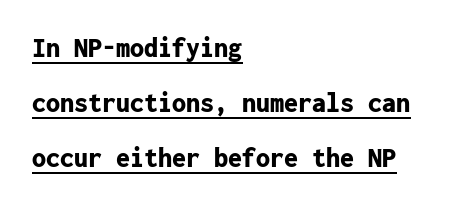
The image shows 28 px bold sans-serif type, upright, monospaced; set left-aligned, loose line spacing (1.96x), normal letter spacing, underlined; low stroke contrast and a medium x-height.
